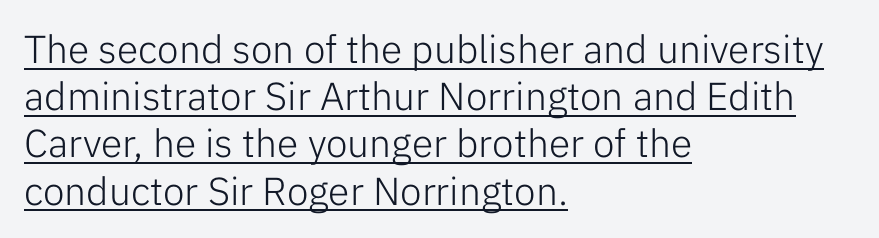
A quiet, ordinary-to-light weight characterises the typeface. Beneath each row of characters lies a ruled line. Looks like regular typesetting: each glyph gets only the width it needs. The glyphs in this specimen are sans serif. Between one letter and the next there's only the usual sliver of space.
